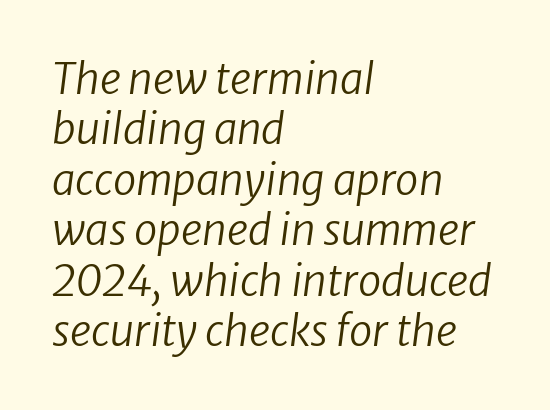
{"serif": "no", "bold": "no", "weight": "regular", "width": "normal", "stroke_contrast": "low", "x_height": "medium", "monospaced": "no", "underline": "no", "align": "left", "line_spacing_ratio": 1.2, "letter_spacing": "normal", "letter_spacing_em": 0.0, "glyph_px": 42}
